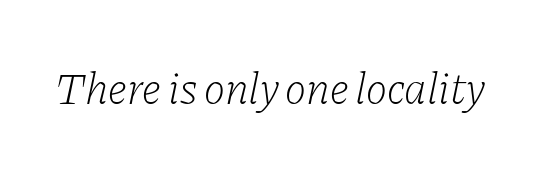
{"serif": "yes", "italic": "yes", "lean": "right", "slant_degrees": 11, "bold": "no", "weight": "light", "width": "normal", "stroke_contrast": "low", "x_height": "medium", "monospaced": "no", "underline": "no", "letter_spacing": "normal", "letter_spacing_em": 0.0, "glyph_px": 45}
